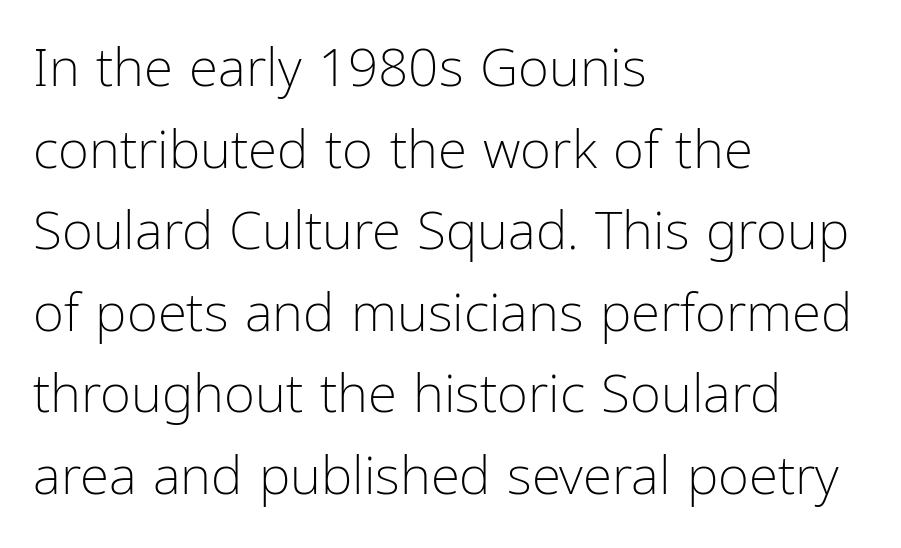
Character widths vary here, with narrow letters taking less room than wide ones. Stroke thickness stays within the range of a standard reading face or lighter. Ordinary non-slanted type is in use. The paragraph shown leans on its left margin. Compared with typical body copy, the letter spacing here is the same. How would I describe the line gaps? Plain and ordinary.
